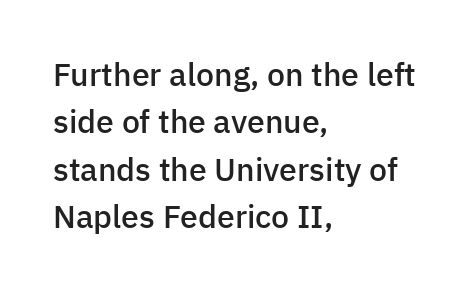
Q: Is the text bold? A: Semi-bold.
Q: Is the text italic (slanted)? A: No, it is upright.
Q: Is the typeface a serif or a sans-serif typeface? A: Sans-serif.
Q: Is the text underlined? A: No.
Q: How is the paragraph aligned? A: Left-aligned.
Q: Is the spacing between letters normal or unusually wide? A: Normal.
Q: Is the spacing between lines tight, normal or loose? A: Normal.
Q: Width (condensed, normal, or wide)? A: Normal.
Q: Stroke contrast? A: Low.
Q: x-height? A: Medium.
Q: Monospaced? A: No.
